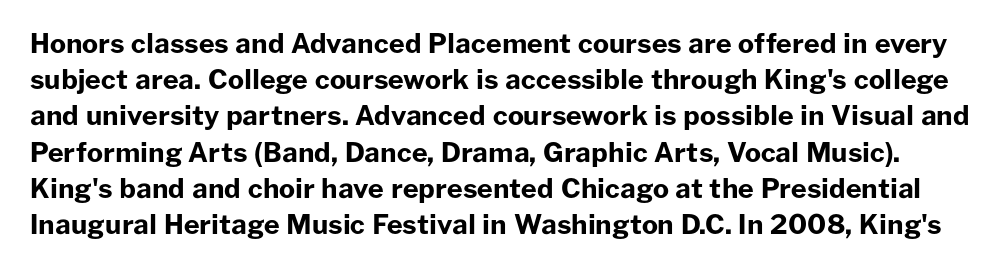
{"italic": "no", "bold": "yes", "underline": "no", "line_spacing": "normal", "line_spacing_ratio": 1.34, "letter_spacing": "normal", "letter_spacing_em": 0.0, "glyph_px": 27}
